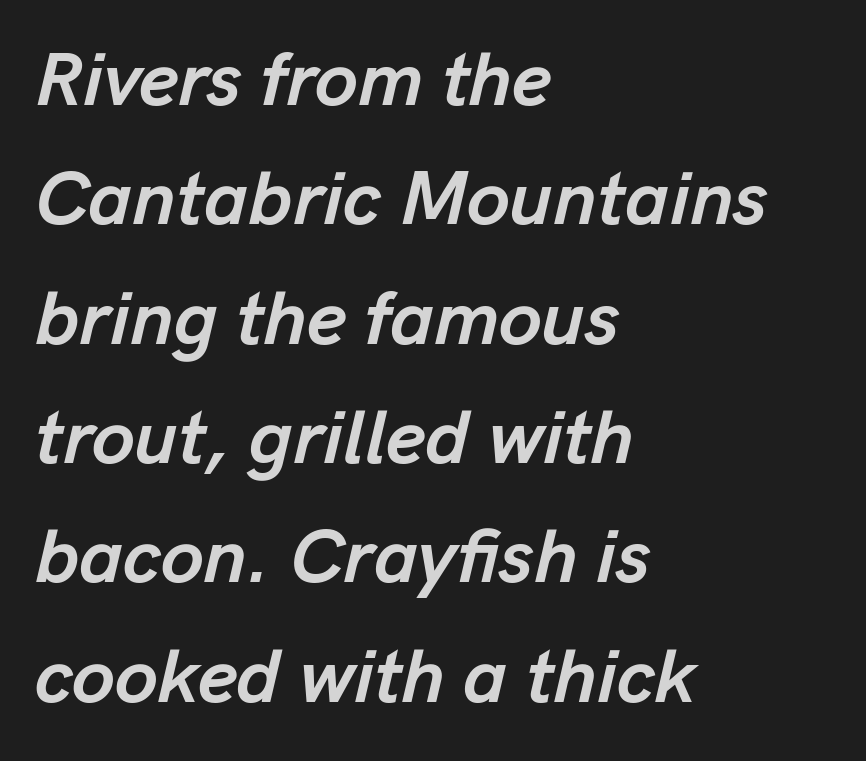
{"italic": "yes", "lean": "right", "slant_degrees": 13, "bold": "yes", "weight": "semibold", "width": "normal", "stroke_contrast": "low", "x_height": "medium", "monospaced": "no", "underline": "no", "align": "left", "line_spacing": "normal", "line_spacing_ratio": 1.55, "letter_spacing": "normal", "letter_spacing_em": 0.0, "glyph_px": 77}
